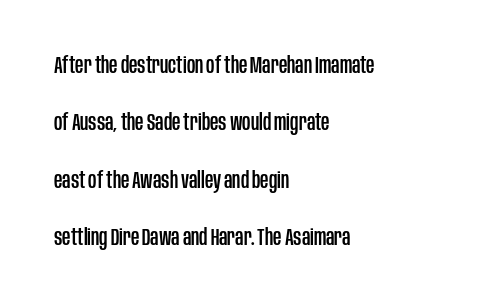
The image shows 23 px text type, upright; set left-aligned, loose line spacing (2.5x), normal letter spacing, not underlined.
